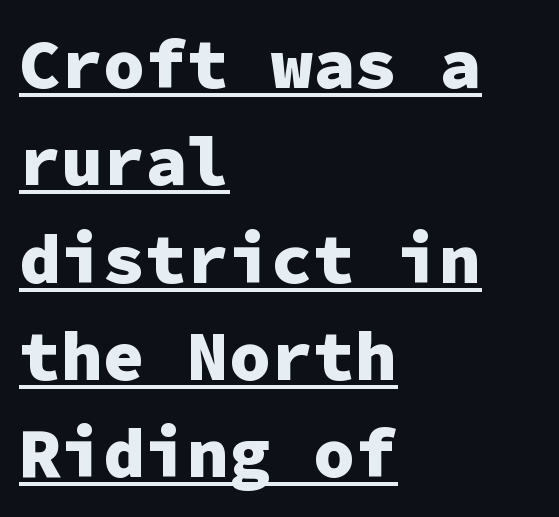
Q: Is the text bold? A: Yes.
Q: Is the text italic (slanted)? A: No, it is upright.
Q: Is the typeface a serif or a sans-serif typeface? A: Sans-serif.
Q: Is the text underlined? A: Yes.
Q: How is the paragraph aligned? A: Left-aligned.
Q: Is the spacing between letters normal or unusually wide? A: Normal.
Q: Is the spacing between lines tight, normal or loose? A: Normal.
Q: Width (condensed, normal, or wide)? A: Normal.
Q: Stroke contrast? A: Low.
Q: x-height? A: Medium.
Q: Monospaced? A: Yes.
